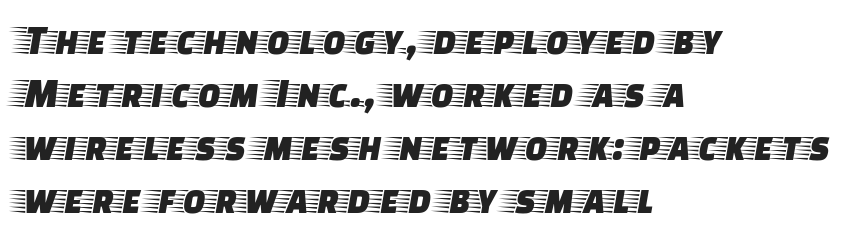
The image shows 42 px wide serif type; set left-aligned, normal line spacing (1.26x), normal letter spacing, not underlined; low stroke contrast and a large x-height.
